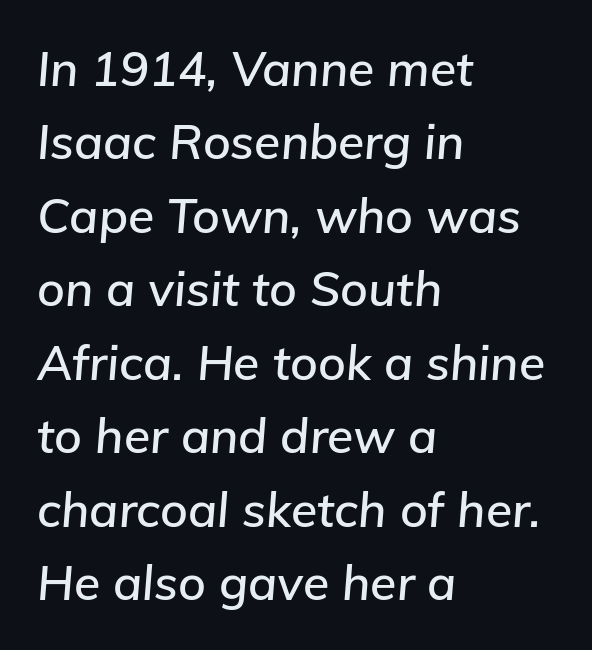
The image shows 48 px text type, italic (leaning right); set left-aligned, normal line spacing (1.53x), normal letter spacing, not underlined; low stroke contrast and a medium x-height.
